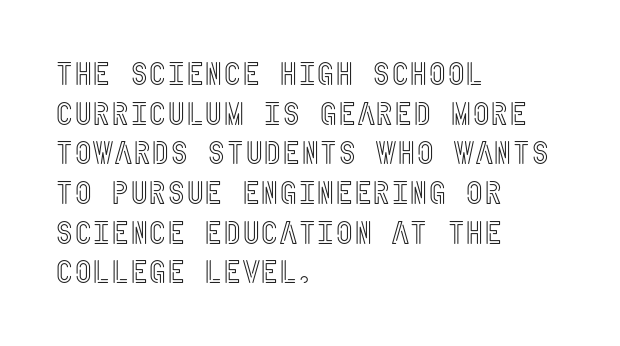
The image shows 32 px condensed type, upright; set left-aligned, line spacing 1.24x, normal letter spacing, not underlined; a large x-height.
